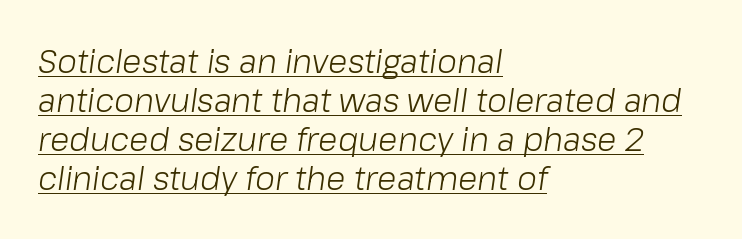
{"italic": "yes", "lean": "right", "slant_degrees": 8, "bold": "no", "weight": "light", "width": "normal", "stroke_contrast": "low", "x_height": "medium", "monospaced": "no", "underline": "yes", "align": "left", "line_spacing_ratio": 1.22, "letter_spacing": "normal", "letter_spacing_em": 0.0, "glyph_px": 32}
